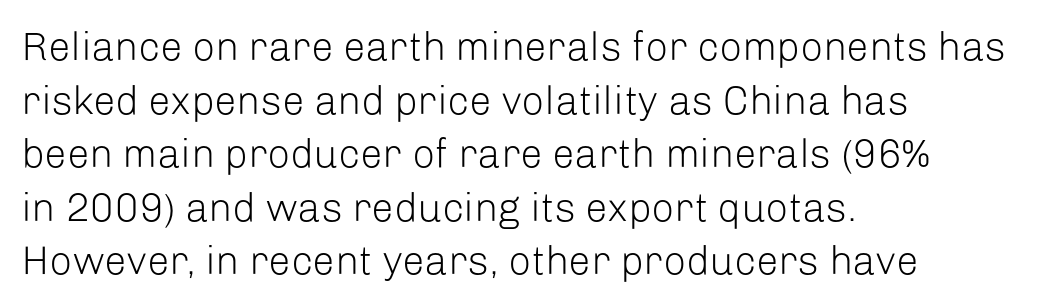
Each stroke keeps to a modest, everyday thickness or less. The rendering anchors every line to the left-hand side. Character widths vary here, with narrow letters taking less room than wide ones. Italic: no, the glyphs are upright roman.
